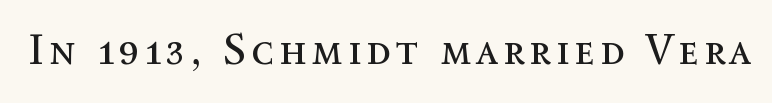
Q: Is the text bold? A: No.
Q: Is the text italic (slanted)? A: No, it is upright.
Q: Is the text underlined? A: No.
Q: Width (condensed, normal, or wide)? A: Normal.
Q: x-height? A: Medium.
Q: Monospaced? A: No.
